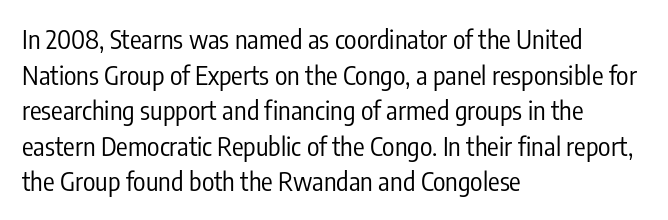
The line texture is even and compact thanks to regular tracking. Honestly, the row spacing looks completely unremarkable. Every row of glyphs begins at an identical x-position on the left. The letters stand straight up with perfectly vertical stems. Stroke thickness stays within the range of a standard reading face or lighter. Unmarked baselines from the first word to the last.
